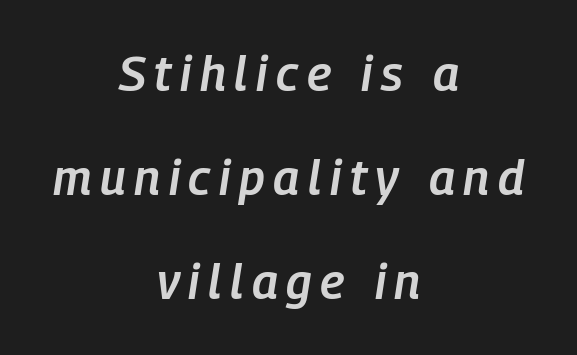
{"italic": "yes", "lean": "right", "slant_degrees": 9, "bold": "semi", "weight": "semibold", "width": "condensed", "stroke_contrast": "low", "x_height": "medium", "monospaced": "no", "underline": "no", "align": "center", "line_spacing": "loose", "line_spacing_ratio": 2.17, "glyph_px": 48}
